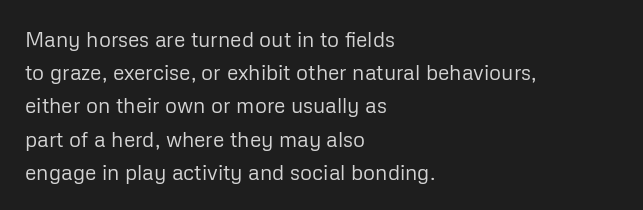
{"italic": "no", "bold": "no", "underline": "no", "align": "left", "line_spacing": "normal", "line_spacing_ratio": 1.58, "letter_spacing": "normal", "letter_spacing_em": 0.0, "glyph_px": 21}
